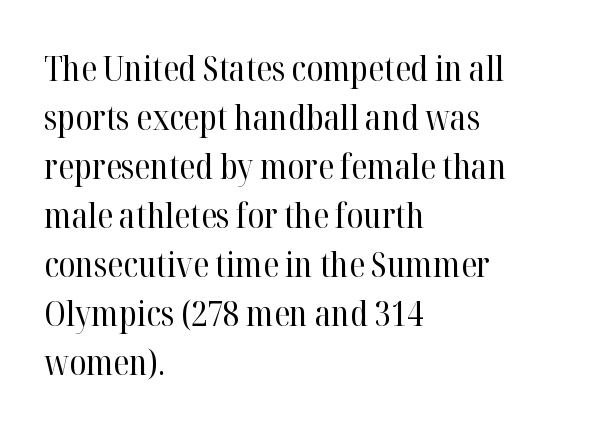
Notice how the stems are strictly vertical — no italics here. Does the copy run flush right? No — it runs flush left. Do the characters align in a grid? No, the font is proportional. There is no visible air inserted between adjacent glyphs. Classification — serif.
